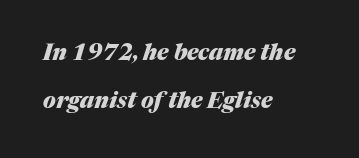
Words float on clear page, feet unadorned. These lines carry a lot of weight — the face is fully bold. The passage shown has conventional tracking throughout. The line-height multiplier appears high, well above default. The text block is weighted toward the left margin, trailing off unevenly rightward. The text carries the slant typical of an italic or oblique font.
